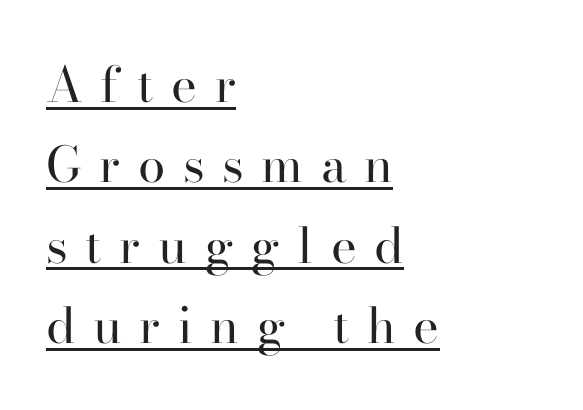
Q: Is the text bold? A: No.
Q: Is the text italic (slanted)? A: No, it is upright.
Q: Is the typeface a serif or a sans-serif typeface? A: Serif.
Q: Is the text underlined? A: Yes.
Q: How is the paragraph aligned? A: Left-aligned.
Q: Is the spacing between letters normal or unusually wide? A: Unusually wide.
Q: Is the spacing between lines tight, normal or loose? A: Normal.
Q: Width (condensed, normal, or wide)? A: Normal.
Q: Stroke contrast? A: High.
Q: x-height? A: Small.
Q: Monospaced? A: No.
